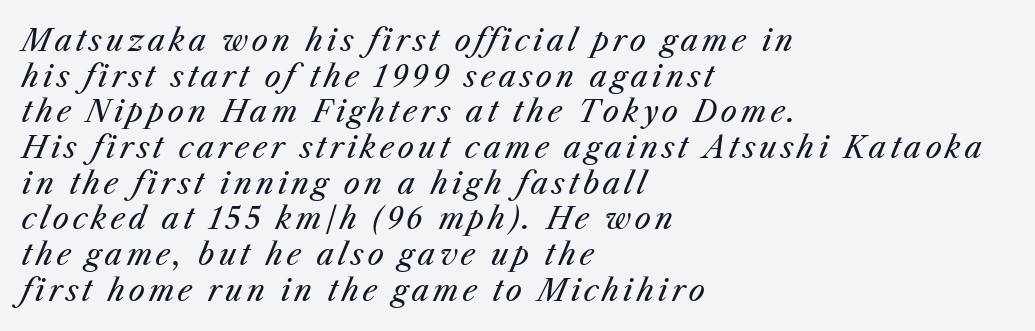
The font's italic variant was chosen for this text. Notice how the passage keeps a crisp vertical edge on the left only. Only glyphs here, with clear space below each row. The letterforms sit at book weight or below. The rendering uses natural spacing where letterforms have individual widths.
